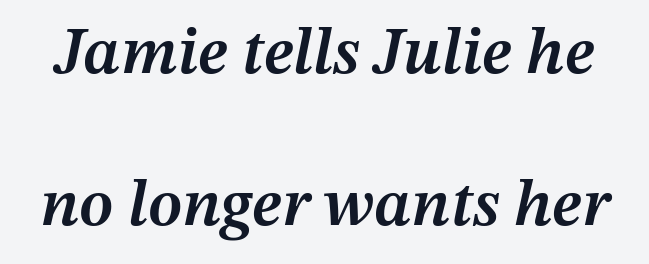
The image shows 66 px semibold type, italic (leaning right); set loose line spacing (2.31x), normal letter spacing, not underlined; medium stroke contrast and a medium x-height.
